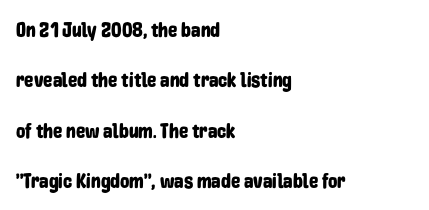
The image shows 21 px text type, upright; set left-aligned, loose line spacing (2.4x), normal letter spacing, not underlined.
